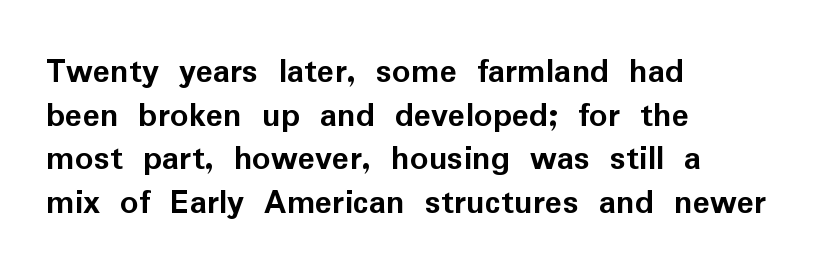
Q: Is the text bold? A: Yes.
Q: Is the text italic (slanted)? A: No, it is upright.
Q: Is the typeface a serif or a sans-serif typeface? A: Sans-serif.
Q: Is the text underlined? A: No.
Q: How is the paragraph aligned? A: Left-aligned.
Q: Is the spacing between letters normal or unusually wide? A: Normal.
Q: Width (condensed, normal, or wide)? A: Normal.
Q: Stroke contrast? A: Low.
Q: x-height? A: Medium.
Q: Monospaced? A: No.
